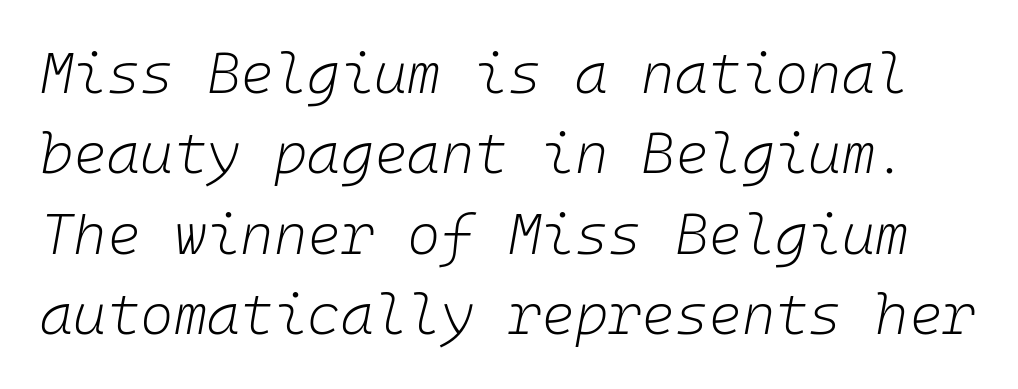
{"italic": "yes", "lean": "right", "slant_degrees": 10, "bold": "no", "weight": "light", "width": "normal", "stroke_contrast": "low", "x_height": "medium", "underline": "no", "line_spacing": "normal", "line_spacing_ratio": 1.41, "letter_spacing": "normal", "letter_spacing_em": 0.0, "glyph_px": 57}
